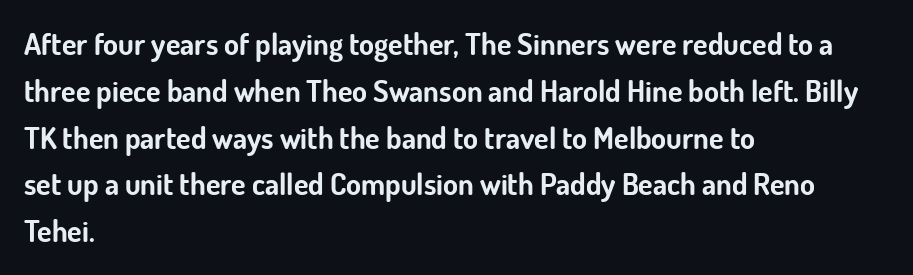
The image shows 30 px bold sans-serif type, upright; set left-aligned, normal line spacing (1.56x), normal letter spacing, not underlined; low stroke contrast and a small x-height.
